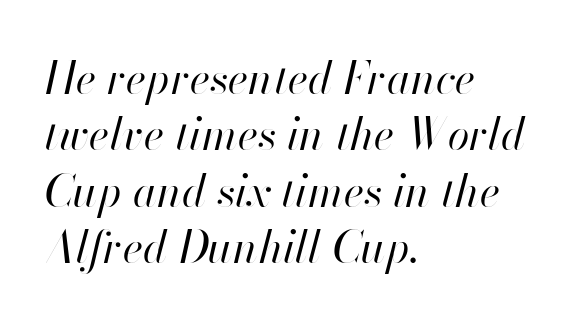
{"italic": "yes", "lean": "right", "slant_degrees": 13, "bold": "no", "weight": "regular", "width": "normal", "stroke_contrast": "high", "x_height": "small", "monospaced": "no", "underline": "no", "align": "left", "line_spacing": "normal", "line_spacing_ratio": 1.28, "letter_spacing": "normal", "letter_spacing_em": 0.0, "glyph_px": 44}
